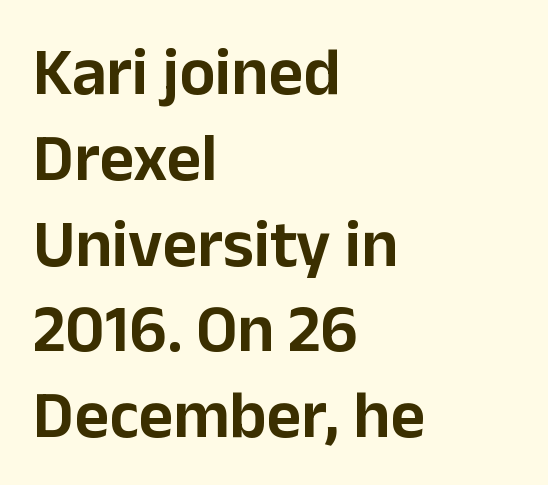
Q: Is the text italic (slanted)? A: No, it is upright.
Q: Is the typeface a serif or a sans-serif typeface? A: Sans-serif.
Q: Is the text underlined? A: No.
Q: How is the paragraph aligned? A: Left-aligned.
Q: Is the spacing between letters normal or unusually wide? A: Normal.
Q: Is the spacing between lines tight, normal or loose? A: Normal.
Q: Width (condensed, normal, or wide)? A: Normal.
Q: Stroke contrast? A: Low.
Q: x-height? A: Medium.
Q: Monospaced? A: No.
